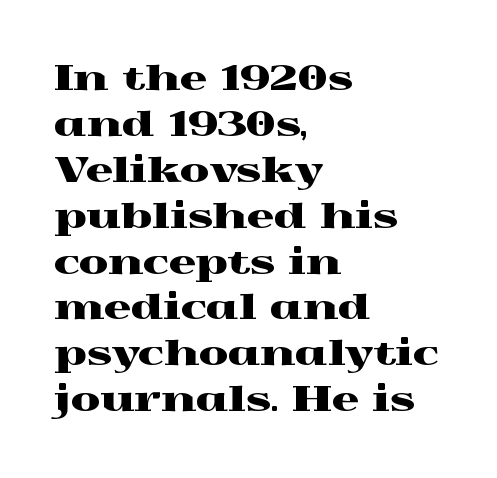
The image shows 34 px wide serif type, upright; set left-aligned, normal line spacing (1.35x), normal letter spacing, not underlined; a medium x-height.
